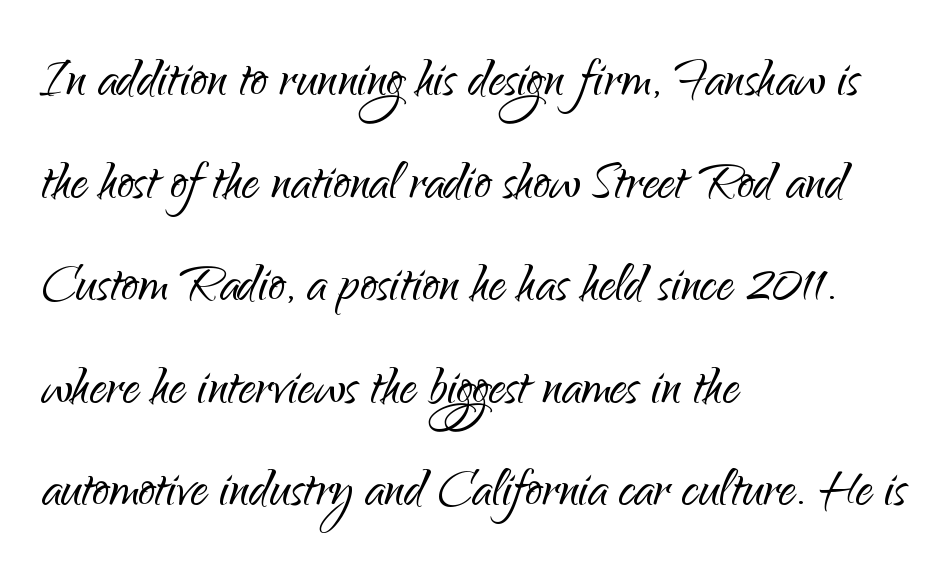
Standard letterfit; no display-style spreading of the glyphs. Spacing verdict: proportional, widths tailored to each character. A clean baseline with only descenders dipping below it. Nope, no serifs anywhere on these letters. Weight class: somewhere from thin through regular.
